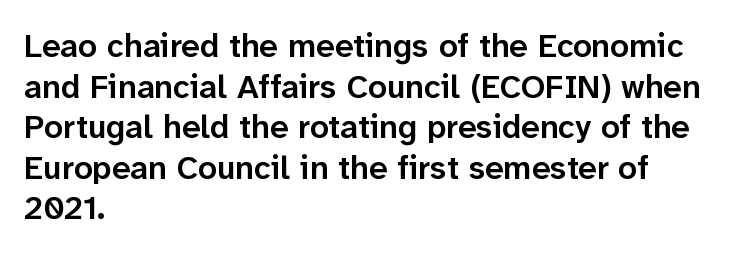
Beneath every word, the page is bare. No italicization has been applied; the sample stays upright. Semibold letterforms, between regular and bold. Alignment: flush left.
